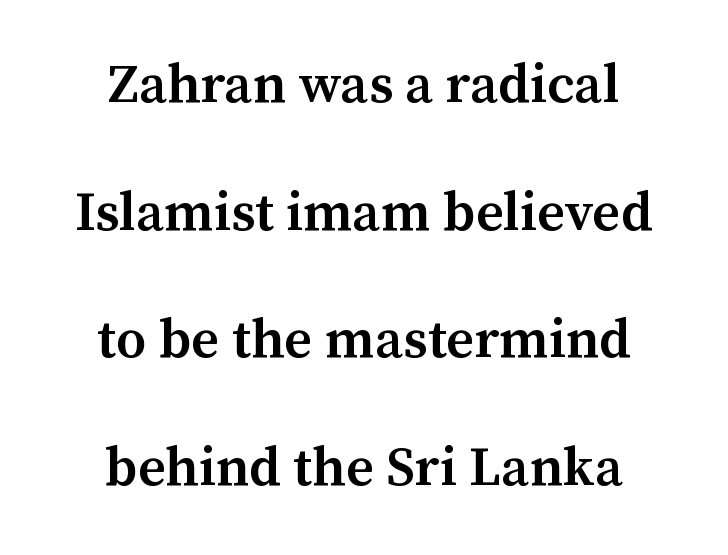
Q: Is the text bold? A: Semi-bold.
Q: Is the text italic (slanted)? A: No, it is upright.
Q: Is the typeface a serif or a sans-serif typeface? A: Serif.
Q: Is the text underlined? A: No.
Q: How is the paragraph aligned? A: Centered.
Q: Is the spacing between letters normal or unusually wide? A: Normal.
Q: Is the spacing between lines tight, normal or loose? A: Loose.
Q: Width (condensed, normal, or wide)? A: Normal.
Q: Stroke contrast? A: Medium.
Q: x-height? A: Medium.
Q: Monospaced? A: No.
